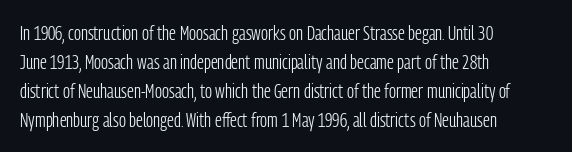
{"italic": "no", "bold": "no", "underline": "no", "align": "left", "line_spacing": "normal", "line_spacing_ratio": 1.45, "letter_spacing": "normal", "letter_spacing_em": 0.0, "glyph_px": 20}
